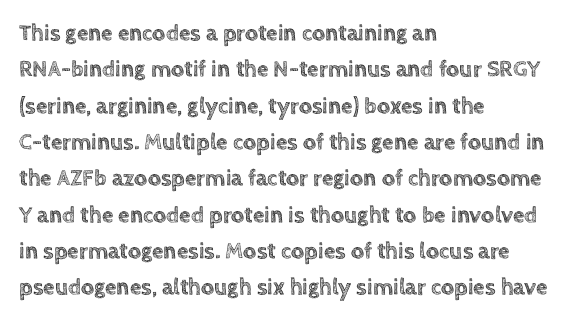
Q: Is the text italic (slanted)? A: No, it is upright.
Q: Is the text underlined? A: No.
Q: How is the paragraph aligned? A: Left-aligned.
Q: Is the spacing between letters normal or unusually wide? A: Normal.
Q: Is the spacing between lines tight, normal or loose? A: Normal.
